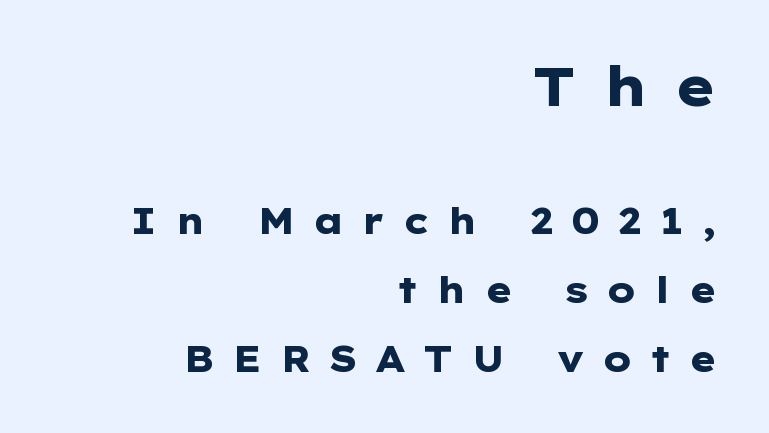
The image shows 54 px heavy, wide sans-serif type, upright; set right-aligned, loose line spacing (1.91x), unusually wide letter spacing (+0.48 em), not underlined; the first (top) block is 1.5x larger; low stroke contrast and a medium x-height.
